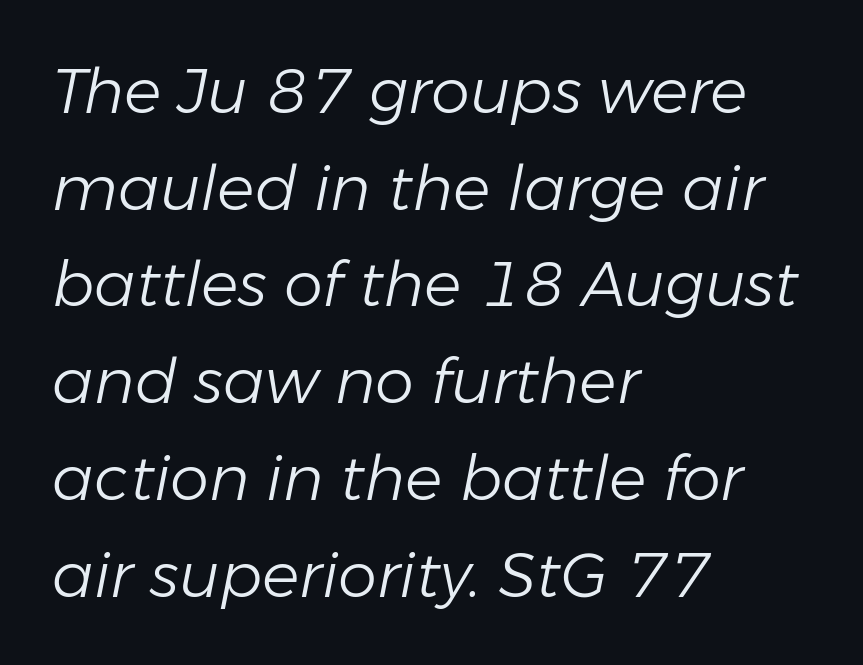
{"italic": "yes", "lean": "right", "slant_degrees": 11, "bold": "no", "weight": "light", "width": "normal", "stroke_contrast": "low", "x_height": "medium", "monospaced": "no", "underline": "no", "align": "left", "line_spacing": "normal", "line_spacing_ratio": 1.56, "letter_spacing": "normal", "letter_spacing_em": 0.0, "glyph_px": 62}
